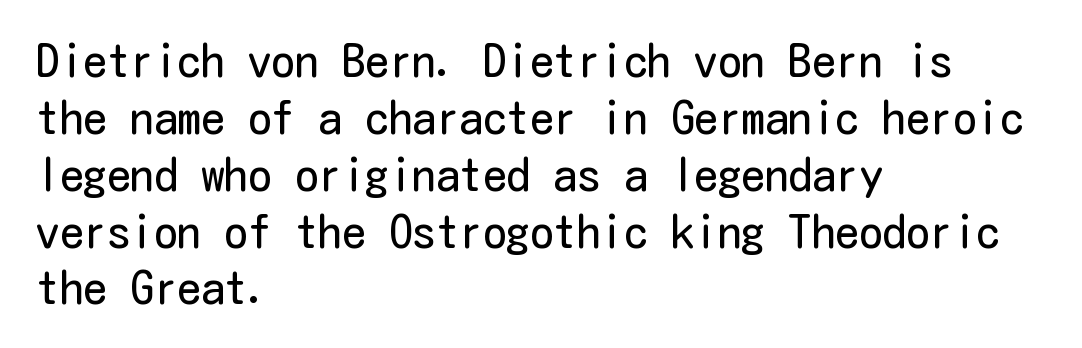
Q: Is the text bold? A: No.
Q: Is the text italic (slanted)? A: No, it is upright.
Q: Is the typeface a serif or a sans-serif typeface? A: Sans-serif.
Q: Is the text underlined? A: No.
Q: How is the paragraph aligned? A: Left-aligned.
Q: Is the spacing between letters normal or unusually wide? A: Normal.
Q: Width (condensed, normal, or wide)? A: Condensed.
Q: Stroke contrast? A: Low.
Q: x-height? A: Medium.
